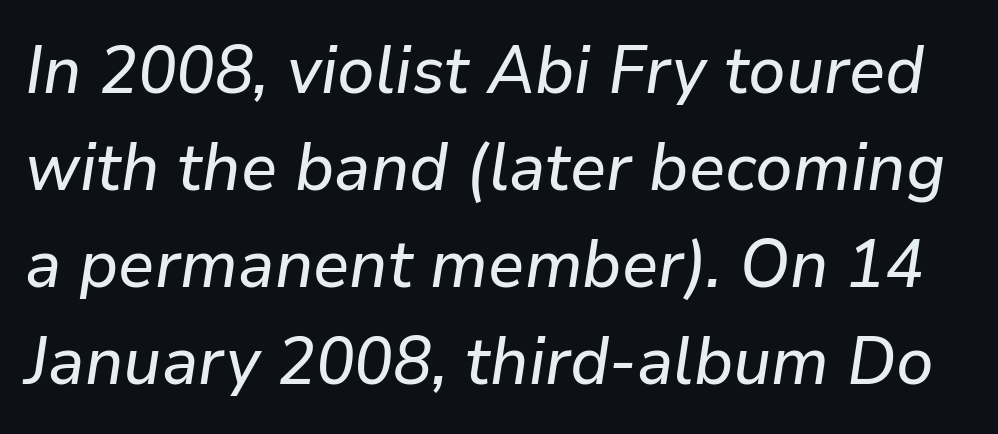
Every character sits at an angle, as italics do. Does extra space separate the letters? No, they use regular spacing. Baseline-to-baseline distance is the conventional proportion of letter height. Varying glyph widths throughout — classic text-font behaviour. Only glyphs here, with clear space below each row.
